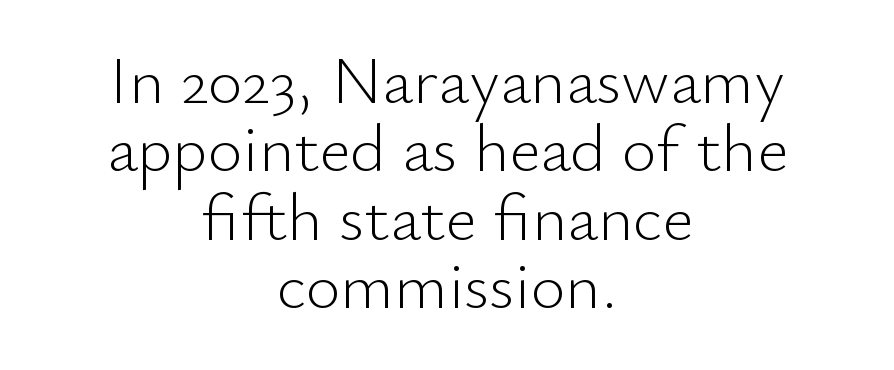
Q: Is the text bold? A: No.
Q: Is the text italic (slanted)? A: No, it is upright.
Q: Is the typeface a serif or a sans-serif typeface? A: Sans-serif.
Q: Is the text underlined? A: No.
Q: How is the paragraph aligned? A: Centered.
Q: Is the spacing between letters normal or unusually wide? A: Normal.
Q: Is the spacing between lines tight, normal or loose? A: Tight.
Q: Width (condensed, normal, or wide)? A: Normal.
Q: Stroke contrast? A: Low.
Q: x-height? A: Small.
Q: Monospaced? A: No.
